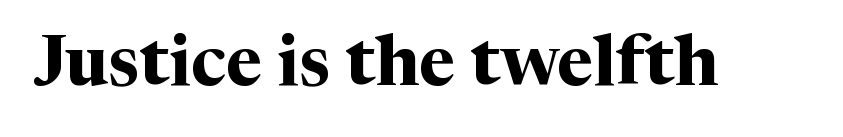
{"serif": "yes", "italic": "no", "bold": "yes", "weight": "bold", "width": "normal", "stroke_contrast": "medium", "x_height": "medium", "monospaced": "no", "underline": "no", "letter_spacing": "normal", "letter_spacing_em": 0.0, "glyph_px": 70}
